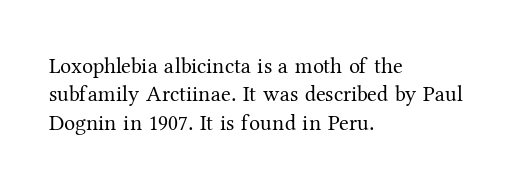
{"italic": "no", "bold": "no", "underline": "no", "align": "left", "line_spacing": "normal", "line_spacing_ratio": 1.29, "letter_spacing": "normal", "letter_spacing_em": 0.0, "glyph_px": 22}
